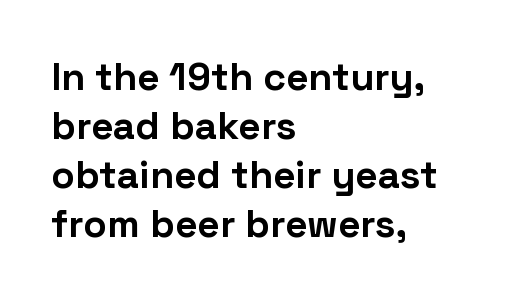
Q: Is the text bold? A: Yes.
Q: Is the text italic (slanted)? A: No, it is upright.
Q: Is the typeface a serif or a sans-serif typeface? A: Sans-serif.
Q: Is the text underlined? A: No.
Q: How is the paragraph aligned? A: Left-aligned.
Q: Is the spacing between letters normal or unusually wide? A: Normal.
Q: Is the spacing between lines tight, normal or loose? A: Normal.
Q: Width (condensed, normal, or wide)? A: Normal.
Q: Stroke contrast? A: Low.
Q: x-height? A: Medium.
Q: Monospaced? A: No.
